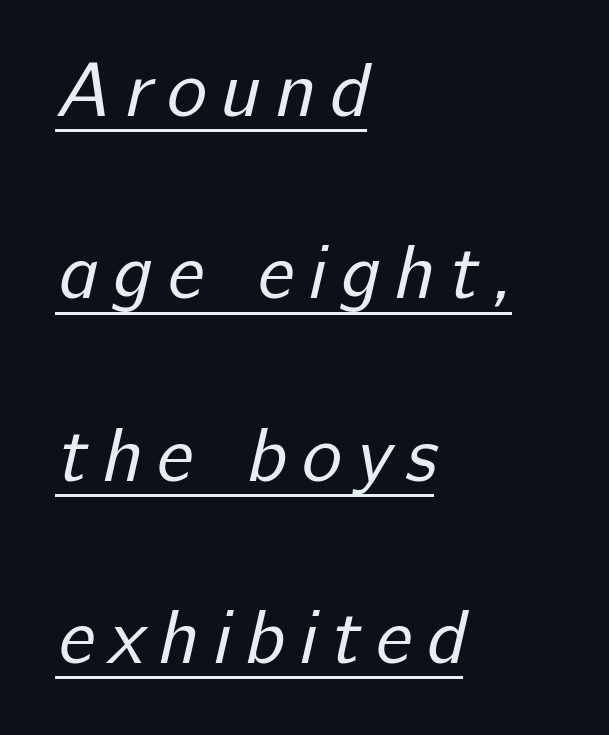
{"serif": "no", "bold": "no", "weight": "regular", "width": "normal", "stroke_contrast": "low", "x_height": "medium", "monospaced": "no", "underline": "yes", "align": "left", "line_spacing": "loose", "line_spacing_ratio": 2.4, "glyph_px": 76}
